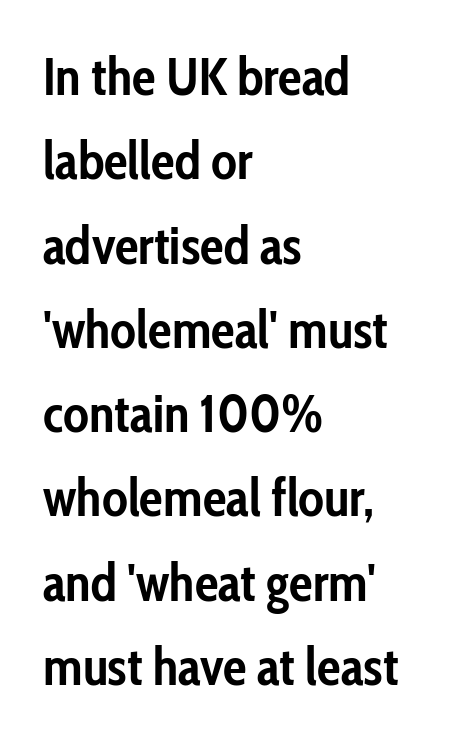
Q: Is the text bold? A: Yes.
Q: Is the text italic (slanted)? A: No, it is upright.
Q: Is the typeface a serif or a sans-serif typeface? A: Sans-serif.
Q: Is the text underlined? A: No.
Q: How is the paragraph aligned? A: Left-aligned.
Q: Is the spacing between letters normal or unusually wide? A: Normal.
Q: Is the spacing between lines tight, normal or loose? A: Normal.
Q: Width (condensed, normal, or wide)? A: Condensed.
Q: Stroke contrast? A: Low.
Q: x-height? A: Medium.
Q: Monospaced? A: No.
